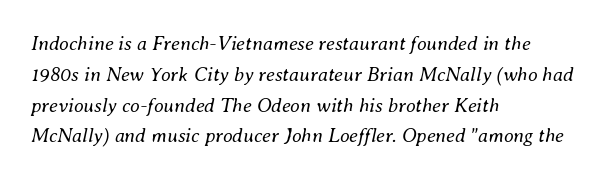
Q: Is the text bold? A: No.
Q: Is the text italic (slanted)? A: Yes, it leans right by about 8 degrees.
Q: Is the text underlined? A: No.
Q: How is the paragraph aligned? A: Left-aligned.
Q: Is the spacing between letters normal or unusually wide? A: Normal.
Q: Is the spacing between lines tight, normal or loose? A: Normal.
